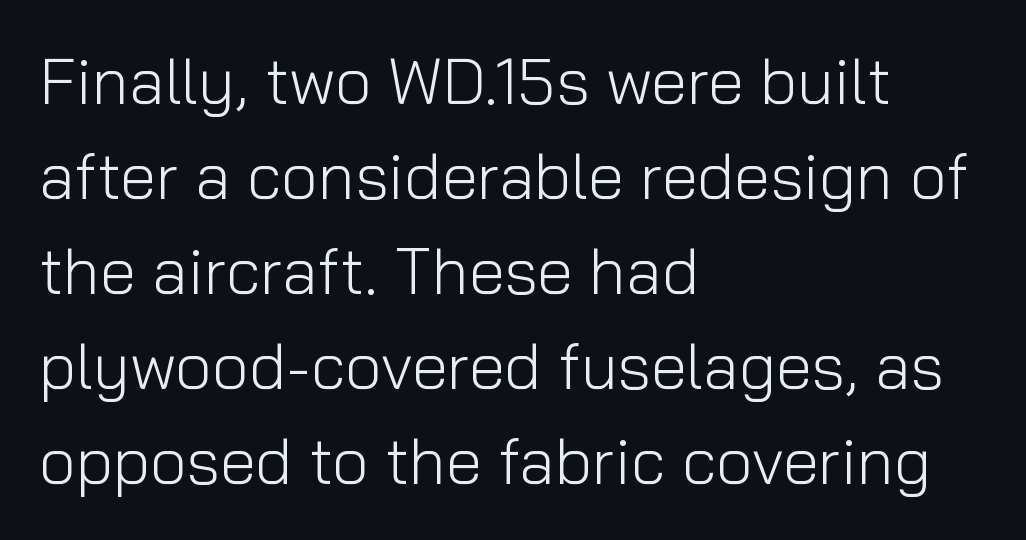
Q: Is the text bold? A: No.
Q: Is the text italic (slanted)? A: No, it is upright.
Q: Is the typeface a serif or a sans-serif typeface? A: Sans-serif.
Q: Is the text underlined? A: No.
Q: How is the paragraph aligned? A: Left-aligned.
Q: Is the spacing between letters normal or unusually wide? A: Normal.
Q: Is the spacing between lines tight, normal or loose? A: Normal.
Q: Width (condensed, normal, or wide)? A: Normal.
Q: Stroke contrast? A: Low.
Q: x-height? A: Medium.
Q: Monospaced? A: No.
